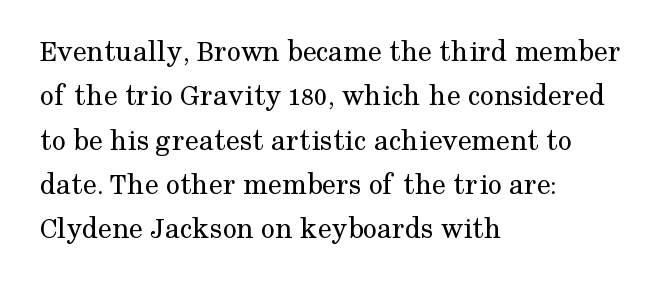
The image shows 31 px regular-weight serif type, upright; set left-aligned, normal line spacing (1.43x), normal letter spacing, not underlined; medium stroke contrast and a medium x-height.
